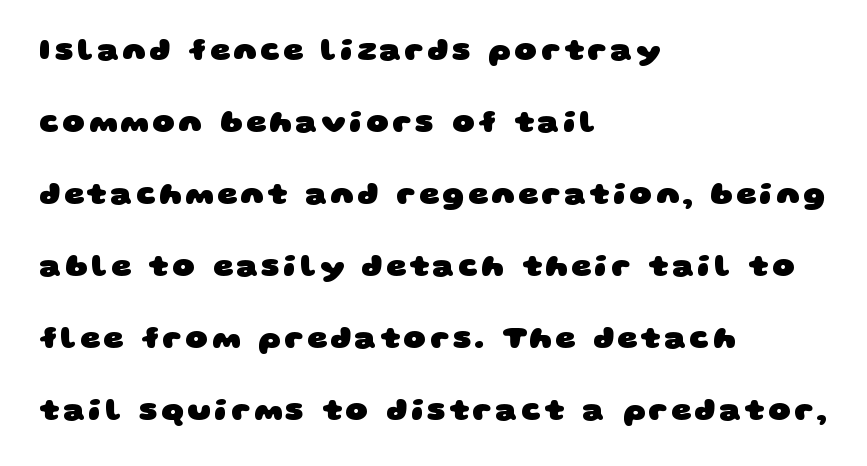
A typesetter would label this face a sans. The letters are bold, with thick, heavy strokes. Students, observe: this is what heavily led, spacious text looks like. The face used here is proportionally spaced, like ordinary book or web type. The paragraph has a hard left edge and a soft right edge.
